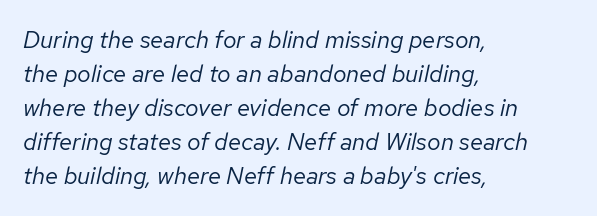
{"italic": "yes", "lean": "right", "slant_degrees": 12, "bold": "no", "underline": "no", "align": "left", "line_spacing": "normal", "line_spacing_ratio": 1.42, "letter_spacing": "normal", "letter_spacing_em": 0.0, "glyph_px": 24}
